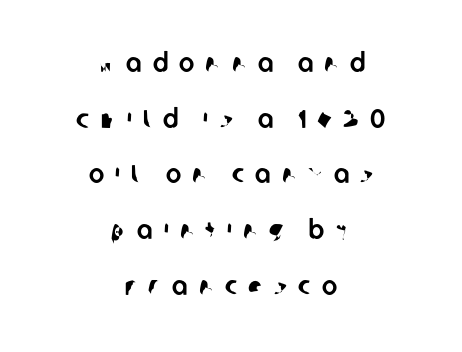
Q: Is the text underlined? A: No.
Q: How is the paragraph aligned? A: Centered.
Q: Is the spacing between letters normal or unusually wide? A: Unusually wide.
Q: Is the spacing between lines tight, normal or loose? A: Loose.
